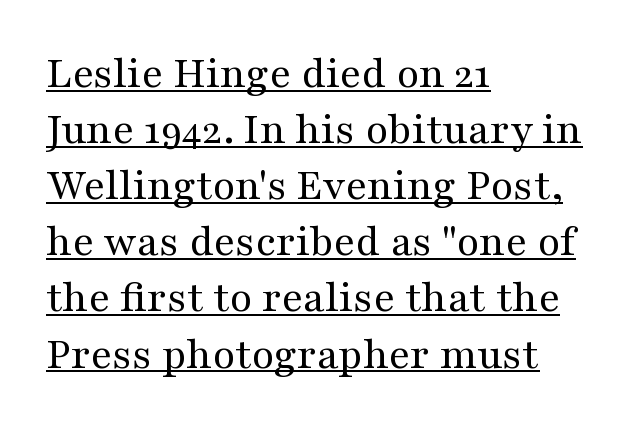
Q: Is the text bold? A: No.
Q: Is the text italic (slanted)? A: No, it is upright.
Q: Is the typeface a serif or a sans-serif typeface? A: Serif.
Q: Is the text underlined? A: Yes.
Q: How is the paragraph aligned? A: Left-aligned.
Q: Is the spacing between letters normal or unusually wide? A: Normal.
Q: Width (condensed, normal, or wide)? A: Wide.
Q: Stroke contrast? A: Medium.
Q: x-height? A: Medium.
Q: Monospaced? A: No.
